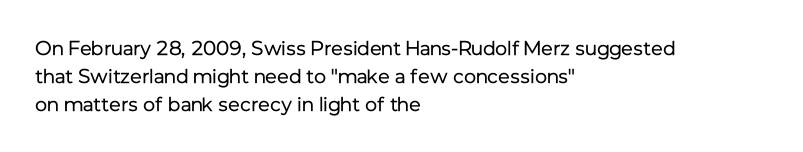
The image shows 20 px text type, upright; set left-aligned, normal line spacing (1.4x), normal letter spacing, not underlined.
